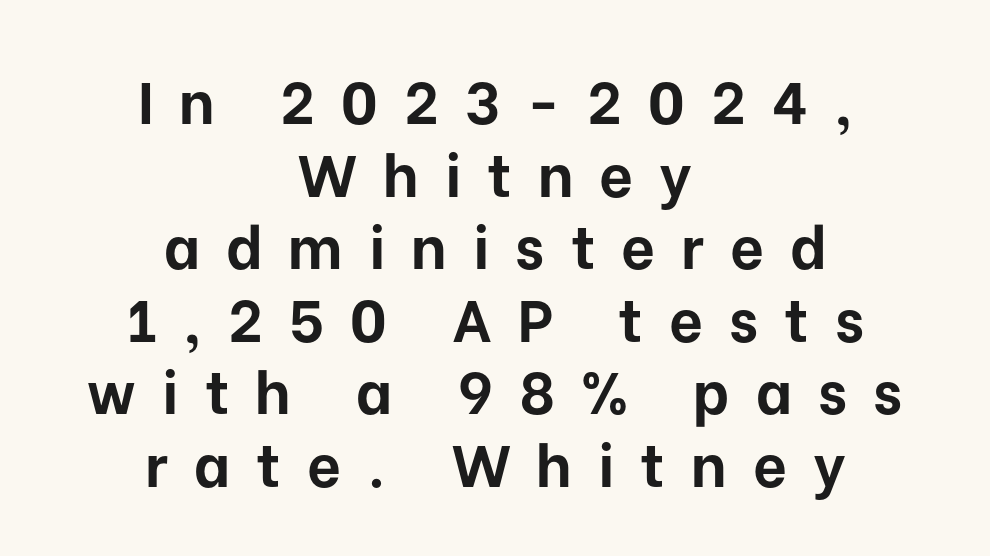
A typesetter would call this proportional, since set widths differ per character. Heft: maximum for text — a bold. The horizontal fit of the characters is loose and conspicuously gappy. These lines are centered, leaving both edges ragged. Beneath every word, the page is bare. Unlike italic type, these characters show no tilt at all.
